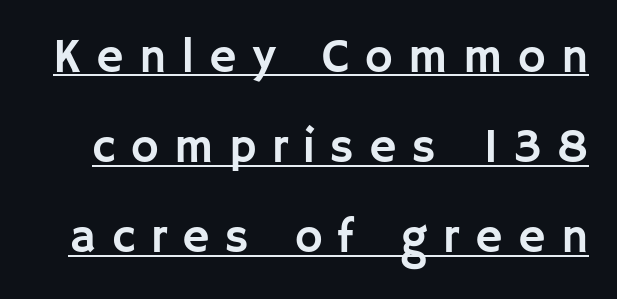
The image shows 47 px sans-serif type, upright; set loose line spacing (1.92x), unusually wide letter spacing (+0.33 em), underlined; low stroke contrast and a large x-height.
